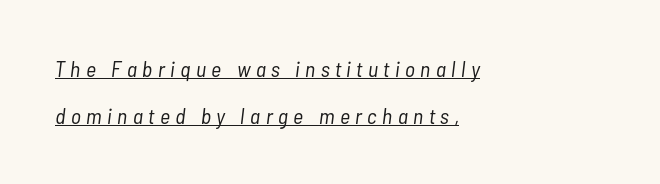
The image shows 22 px text type, italic (leaning right); set left-aligned, loose line spacing (2.13x), unusually wide letter spacing (+0.25 em), underlined.
